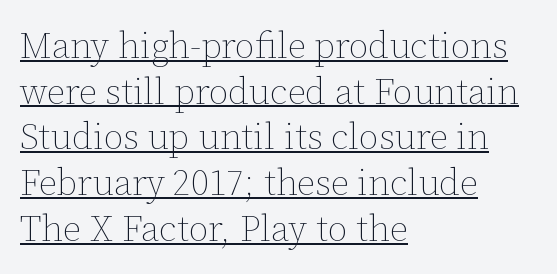
Q: Is the text bold? A: No.
Q: Is the text italic (slanted)? A: No, it is upright.
Q: Is the text underlined? A: Yes.
Q: How is the paragraph aligned? A: Left-aligned.
Q: Is the spacing between letters normal or unusually wide? A: Normal.
Q: Is the spacing between lines tight, normal or loose? A: Normal.
Q: Width (condensed, normal, or wide)? A: Normal.
Q: Stroke contrast? A: Low.
Q: x-height? A: Medium.
Q: Monospaced? A: No.
